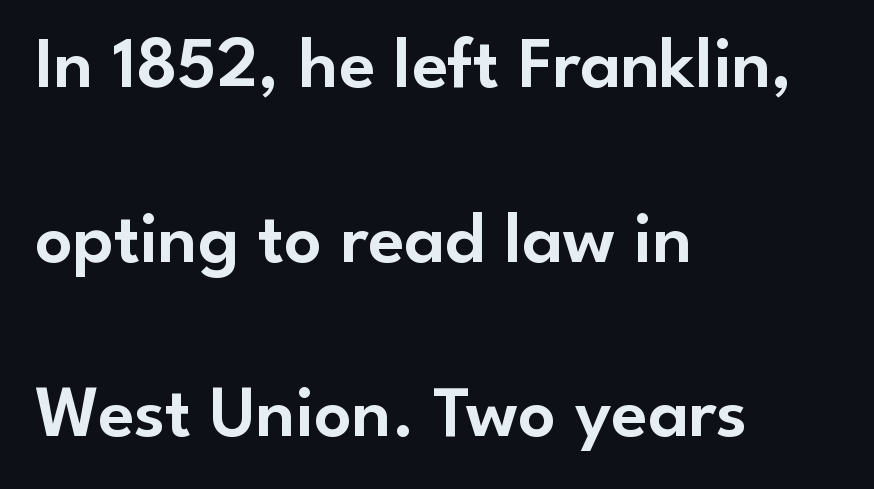
These lines are composed in type without serifs. Vertical spacing — loose. The rendering keeps characters at their native spacing. The paragraph has a hard left edge and a soft right edge. A clean baseline with only descenders dipping below it. The face used here is proportionally spaced, like ordinary book or web type.
